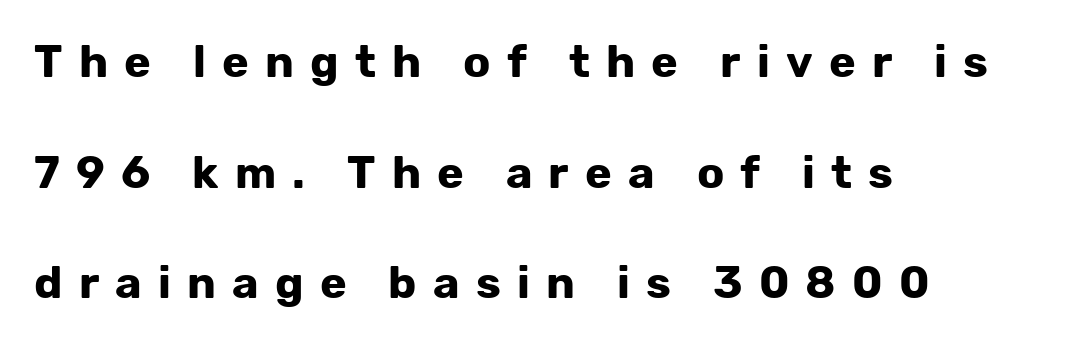
{"serif": "no", "italic": "no", "bold": "yes", "weight": "bold", "width": "normal", "stroke_contrast": "low", "x_height": "medium", "monospaced": "no", "underline": "no", "align": "left", "line_spacing": "loose", "line_spacing_ratio": 2.46, "letter_spacing": "wide", "letter_spacing_em": 0.36, "glyph_px": 45}
